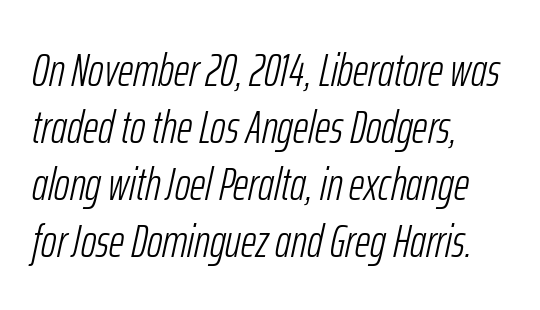
{"italic": "yes", "lean": "right", "slant_degrees": 12, "bold": "no", "weight": "light", "width": "condensed", "stroke_contrast": "low", "x_height": "medium", "monospaced": "no", "underline": "no", "align": "left", "line_spacing_ratio": 1.21, "letter_spacing": "normal", "letter_spacing_em": 0.0, "glyph_px": 47}
